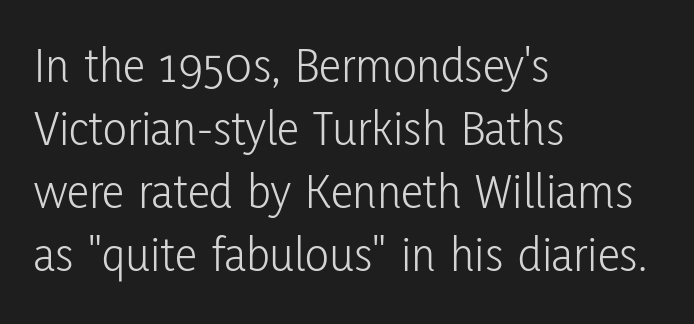
The image shows 50 px light, condensed sans-serif type, upright; set left-aligned, normal line spacing (1.26x), normal letter spacing, not underlined; low stroke contrast and a medium x-height.
